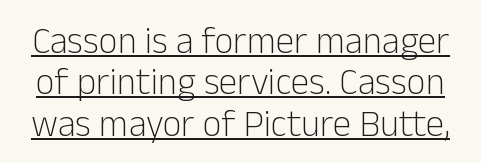
The image shows 37 px light sans-serif type, upright; set tight line spacing (1.12x), normal letter spacing, underlined; low stroke contrast and a medium x-height.
